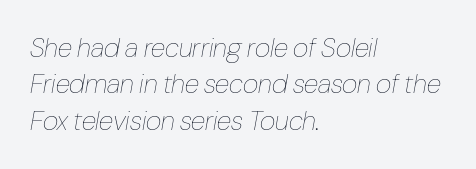
The image shows 27 px text type, italic (leaning right); set left-aligned, normal line spacing (1.35x), normal letter spacing, not underlined.
